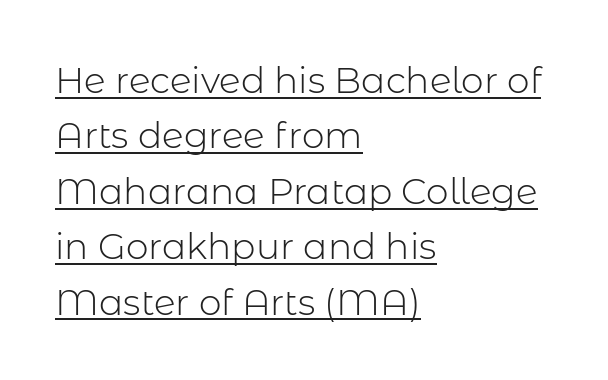
Q: Is the text bold? A: No.
Q: Is the text italic (slanted)? A: No, it is upright.
Q: Is the typeface a serif or a sans-serif typeface? A: Sans-serif.
Q: Is the text underlined? A: Yes.
Q: How is the paragraph aligned? A: Left-aligned.
Q: Is the spacing between letters normal or unusually wide? A: Normal.
Q: Is the spacing between lines tight, normal or loose? A: Normal.
Q: Width (condensed, normal, or wide)? A: Normal.
Q: Stroke contrast? A: Low.
Q: x-height? A: Medium.
Q: Monospaced? A: No.
